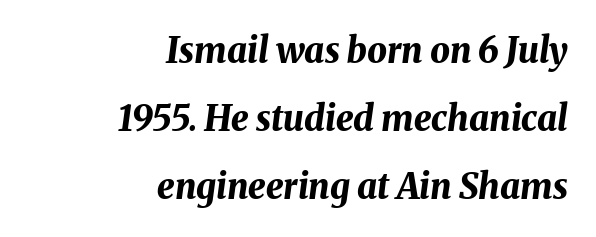
No word sits above an underline. The rendering anchors every line to the right-hand side. The passage shown leans; its letterforms are oblique. The line-height multiplier appears high, well above default. The passage shown has conventional tracking throughout.
